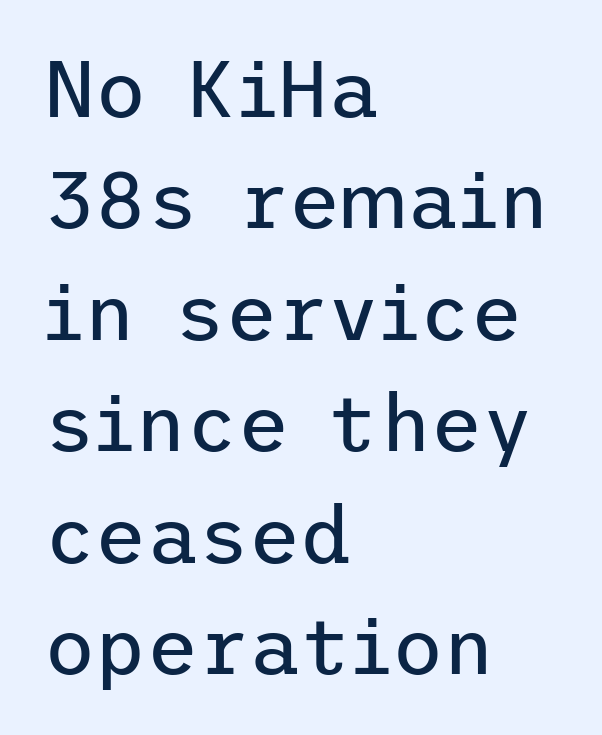
When letters stand straight like this, we call the style roman or upright. The passage shown is not underscored anywhere. Vertical stems look standard width or narrower in stroke. Reading down the column, the eye jumps a familiar distance to each next line. In terms of letterform style, serifs are entirely absent. Notice how the passage keeps a crisp vertical edge on the left only.
